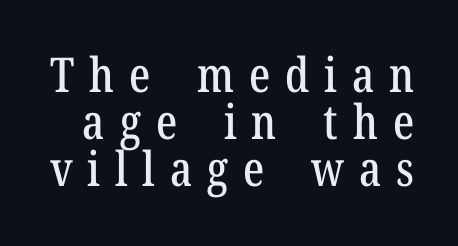
The strip under each line holds only bare page. Notice how the stems are strictly vertical — no italics here. Closely set lines give the paragraph a compact silhouette. A typesetter would label this face a serif.
